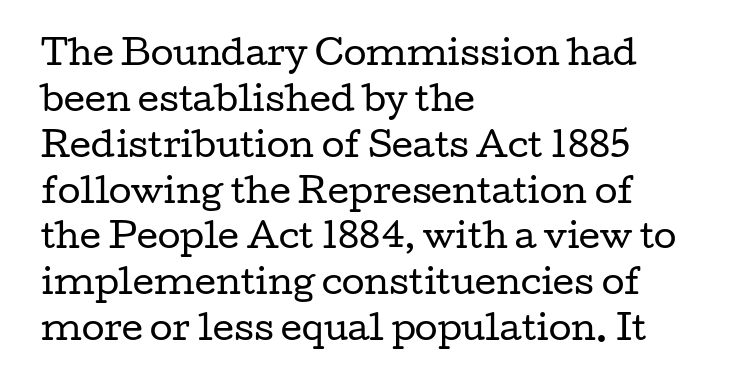
Q: Is the text bold? A: No.
Q: Is the text italic (slanted)? A: No, it is upright.
Q: Is the typeface a serif or a sans-serif typeface? A: Serif.
Q: Is the text underlined? A: No.
Q: How is the paragraph aligned? A: Left-aligned.
Q: Is the spacing between letters normal or unusually wide? A: Normal.
Q: Is the spacing between lines tight, normal or loose? A: Normal.
Q: Width (condensed, normal, or wide)? A: Wide.
Q: Stroke contrast? A: Low.
Q: x-height? A: Medium.
Q: Monospaced? A: No.
